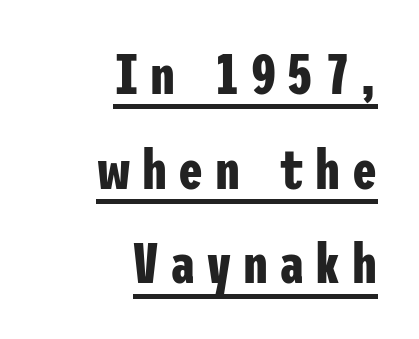
{"serif": "no", "italic": "no", "bold": "yes", "weight": "bold", "width": "condensed", "stroke_contrast": "low", "x_height": "medium", "underline": "yes", "align": "right", "line_spacing": "normal", "line_spacing_ratio": 1.69, "letter_spacing": "wide", "letter_spacing_em": 0.2, "glyph_px": 56}
